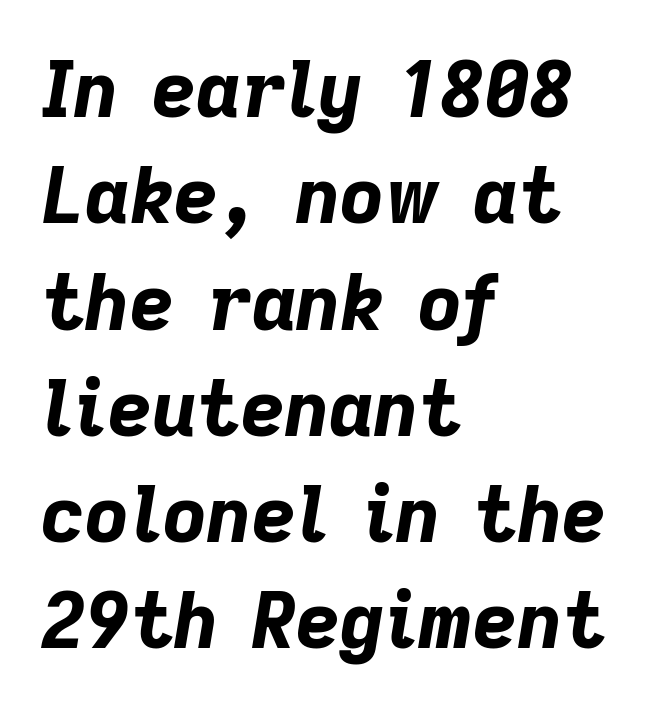
The image shows 77 px bold type, italic (leaning right); set left-aligned, normal line spacing (1.38x), normal letter spacing, not underlined; low stroke contrast and a medium x-height.
